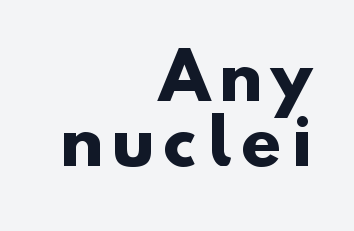
The image shows 65 px heavy sans-serif type; set right-aligned, tight line spacing (1.0x), not underlined; low stroke contrast and a small x-height.
